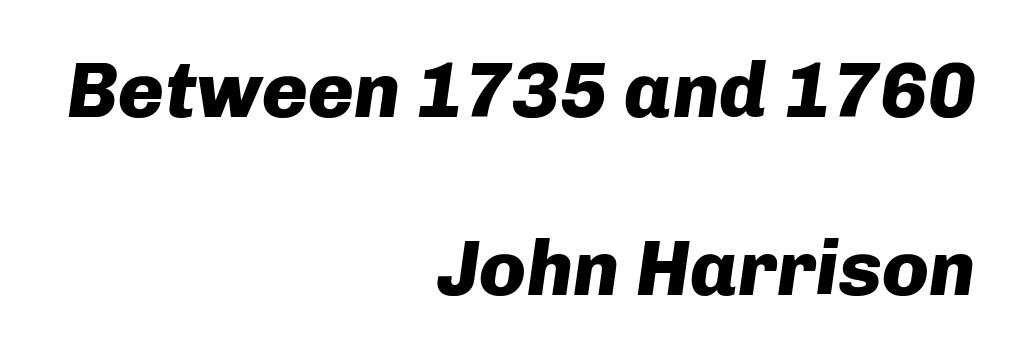
The specimen omits any rule beneath the text block's lines. The rendering applies a slant to the glyphs. The horizontal fit of the characters is conventional and even. How would I describe the line gaps? Wide and relaxed. The face used here is proportionally spaced, like ordinary book or web type. Weight check: bold — yes, fully.
